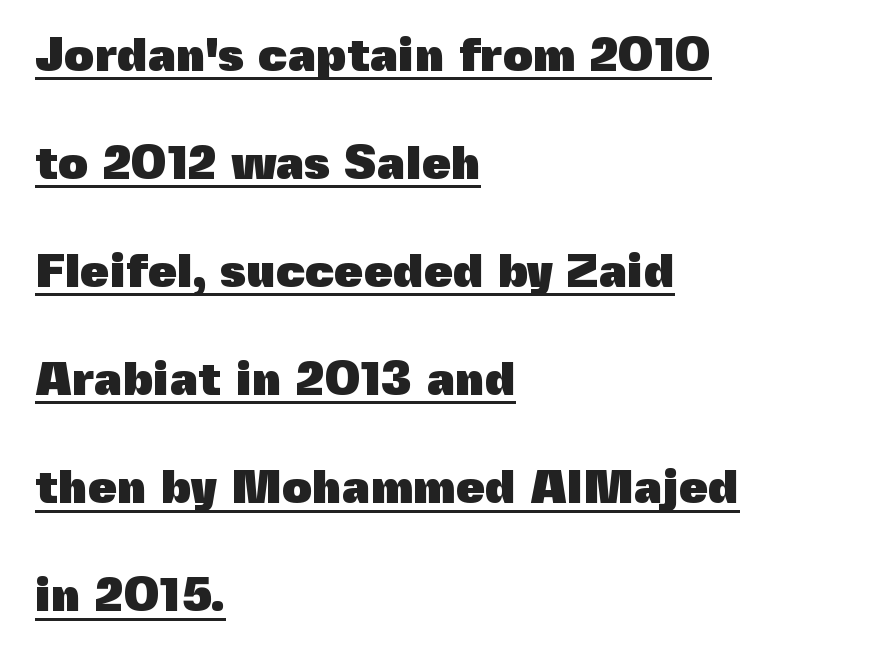
{"serif": "no", "italic": "no", "bold": "yes", "weight": "heavy", "width": "normal", "x_height": "medium", "monospaced": "no", "underline": "yes", "align": "left", "line_spacing": "loose", "line_spacing_ratio": 2.3, "letter_spacing": "normal", "letter_spacing_em": 0.0, "glyph_px": 47}
